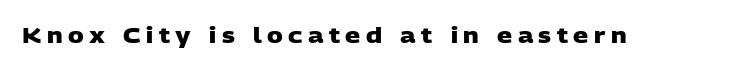
In terms of letterspacing, this is a distinctly airy, spread setting. Letters rest on an invisible, unmarked baseline. The passage shown is emphatically bold.
